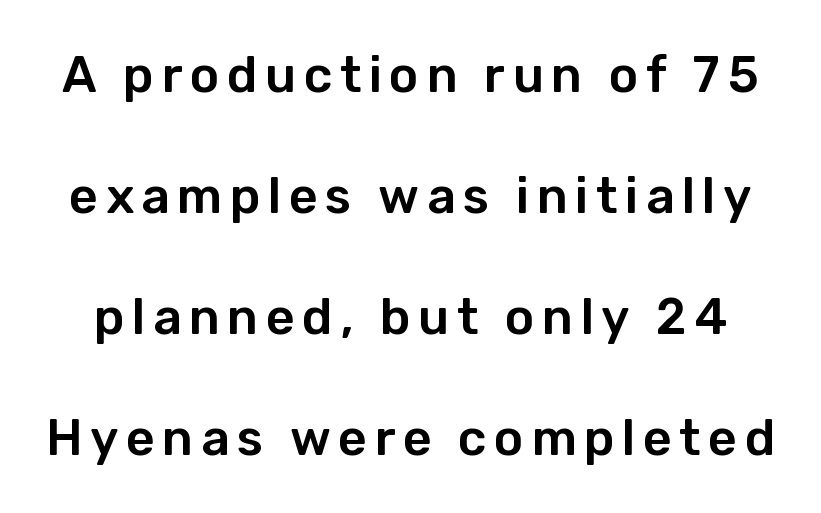
{"serif": "no", "italic": "no", "width": "normal", "stroke_contrast": "low", "x_height": "medium", "monospaced": "no", "underline": "no", "line_spacing": "loose", "line_spacing_ratio": 2.42, "glyph_px": 50}
